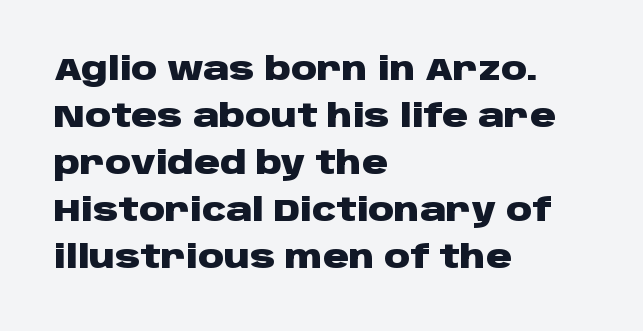
Q: Is the text bold? A: Yes.
Q: Is the text italic (slanted)? A: No, it is upright.
Q: Is the typeface a serif or a sans-serif typeface? A: Sans-serif.
Q: Is the text underlined? A: No.
Q: How is the paragraph aligned? A: Left-aligned.
Q: Is the spacing between letters normal or unusually wide? A: Normal.
Q: Is the spacing between lines tight, normal or loose? A: Normal.
Q: Width (condensed, normal, or wide)? A: Wide.
Q: Stroke contrast? A: Low.
Q: x-height? A: Large.
Q: Monospaced? A: No.
